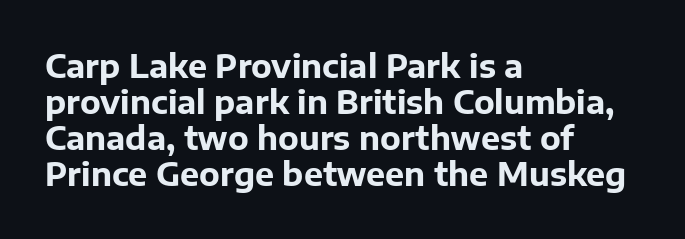
The image shows 32 px bold sans-serif type, upright; set left-aligned, tight line spacing (1.12x), normal letter spacing, not underlined; low stroke contrast and a medium x-height.
